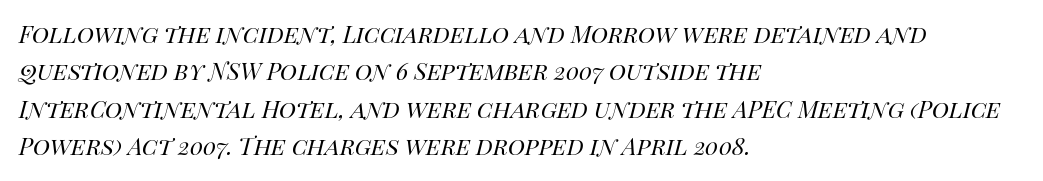
Think standard paragraph weight, or any step lighter than that. This sample has the flowing, uneven cadence of proportional lettering. Italic: yes, the glyphs are oblique. Notice how descenders clear the ascenders below comfortably — that's standard leading. The rendering anchors every line to the left-hand side. Each word holds together tightly as a unit, with standard inter-letter gaps.
